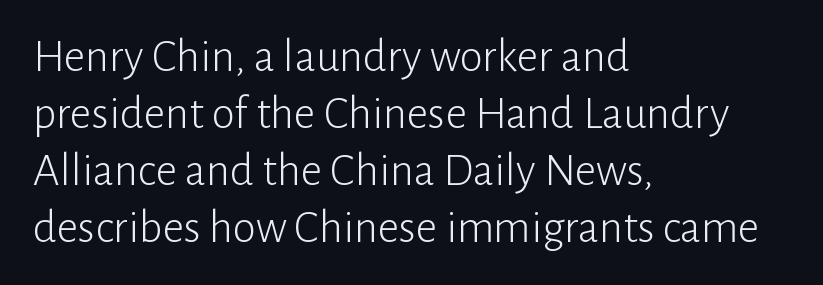
Q: Is the text bold? A: No.
Q: Is the text italic (slanted)? A: No, it is upright.
Q: Is the typeface a serif or a sans-serif typeface? A: Sans-serif.
Q: Is the text underlined? A: No.
Q: How is the paragraph aligned? A: Left-aligned.
Q: Is the spacing between letters normal or unusually wide? A: Normal.
Q: Width (condensed, normal, or wide)? A: Normal.
Q: Stroke contrast? A: Low.
Q: x-height? A: Medium.
Q: Monospaced? A: No.
